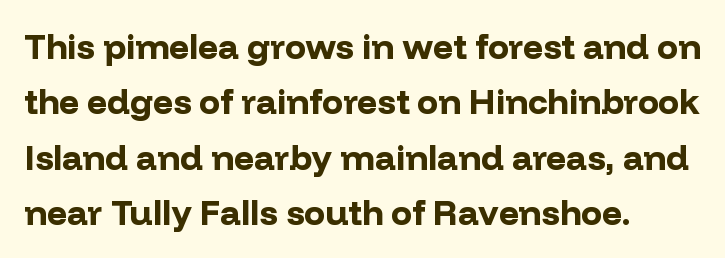
The image shows 35 px bold sans-serif type, upright; set left-aligned, normal line spacing (1.58x), normal letter spacing, not underlined; low stroke contrast and a medium x-height.
